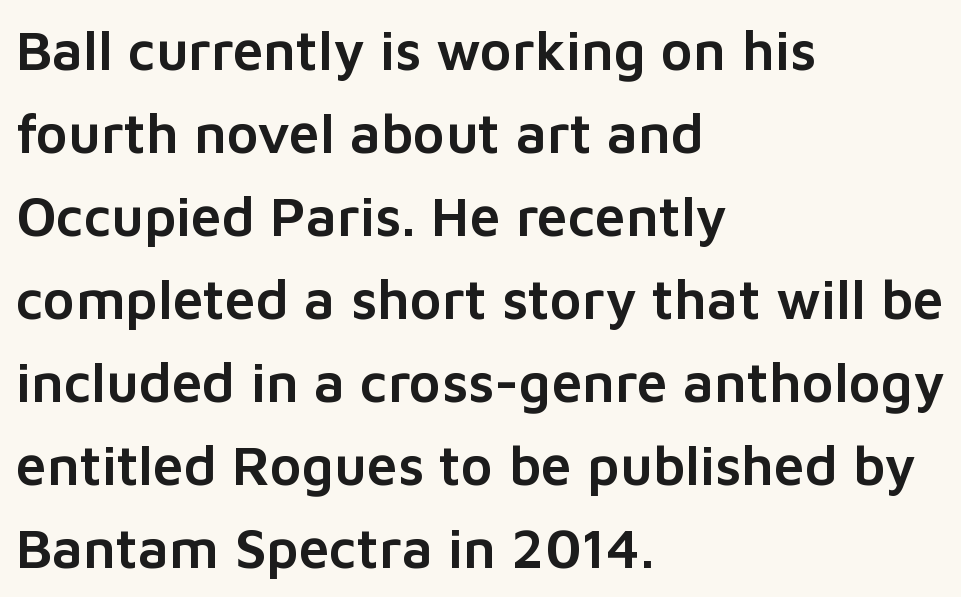
Check under the words: just untouched page. These lines are rendered in a variable-pitch font. Horizontally, the lines are justified to the leading edge only. This rendering leaves character spacing at its baseline value. Classification — sans serif.
